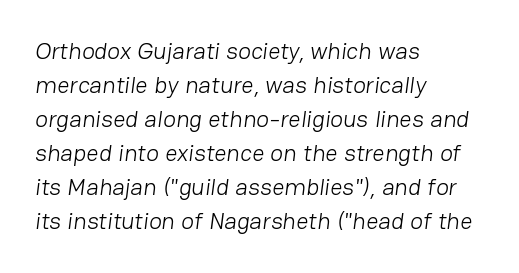
Q: Is the text bold? A: No.
Q: Is the text underlined? A: No.
Q: How is the paragraph aligned? A: Left-aligned.
Q: Is the spacing between letters normal or unusually wide? A: Normal.
Q: Is the spacing between lines tight, normal or loose? A: Normal.
